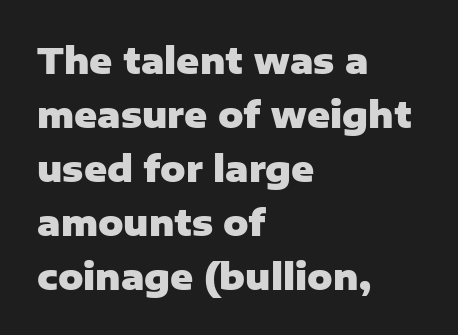
The image shows 35 px heavy sans-serif type, upright; set left-aligned, normal line spacing (1.54x), normal letter spacing, not underlined; low stroke contrast and a medium x-height.
